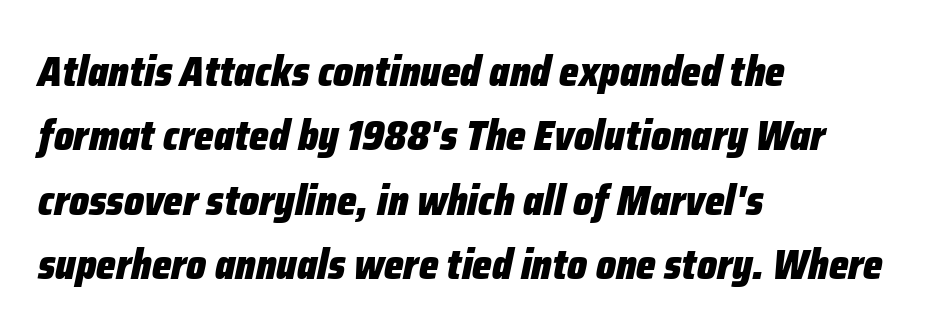
{"italic": "yes", "lean": "right", "slant_degrees": 12, "bold": "yes", "weight": "heavy", "width": "condensed", "stroke_contrast": "low", "x_height": "medium", "monospaced": "no", "underline": "no", "align": "left", "line_spacing": "normal", "line_spacing_ratio": 1.53, "letter_spacing": "normal", "letter_spacing_em": 0.0, "glyph_px": 42}
